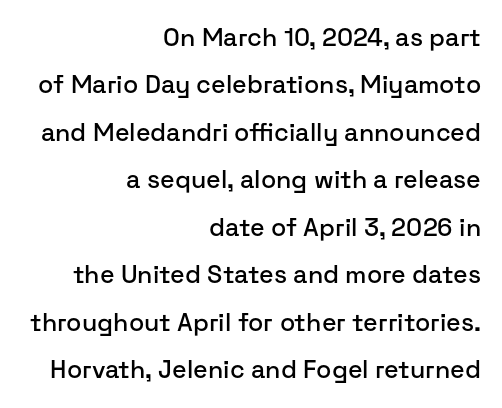
Q: Is the text italic (slanted)? A: No, it is upright.
Q: Is the text underlined? A: No.
Q: How is the paragraph aligned? A: Right-aligned.
Q: Is the spacing between letters normal or unusually wide? A: Normal.
Q: Is the spacing between lines tight, normal or loose? A: Loose.
